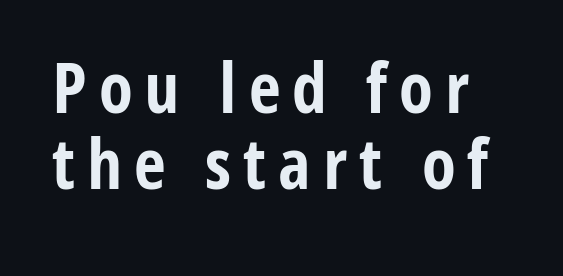
The image shows 70 px bold, condensed sans-serif type, upright; set tight line spacing (1.09x), not underlined; low stroke contrast and a medium x-height.
